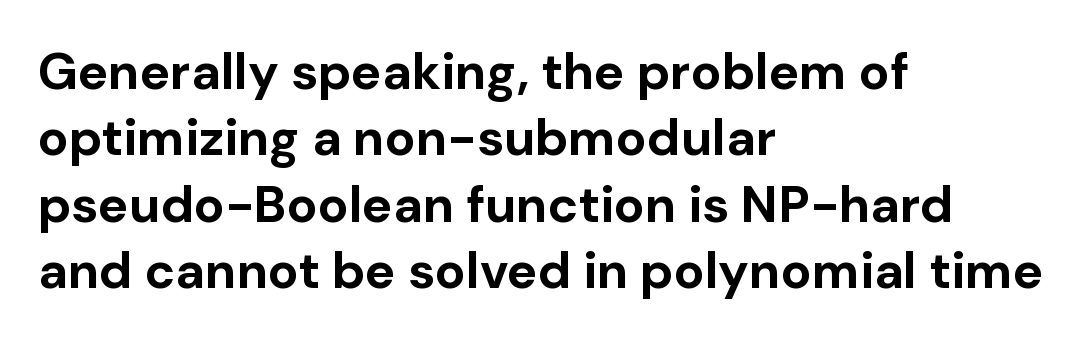
What stands out about the letter spacing? Nothing — it is the standard amount. Honestly, the row spacing looks completely unremarkable. Strong, thick strokes mark this as bold type. A typesetter would label this face a sans. Beneath every word, the page is bare.
